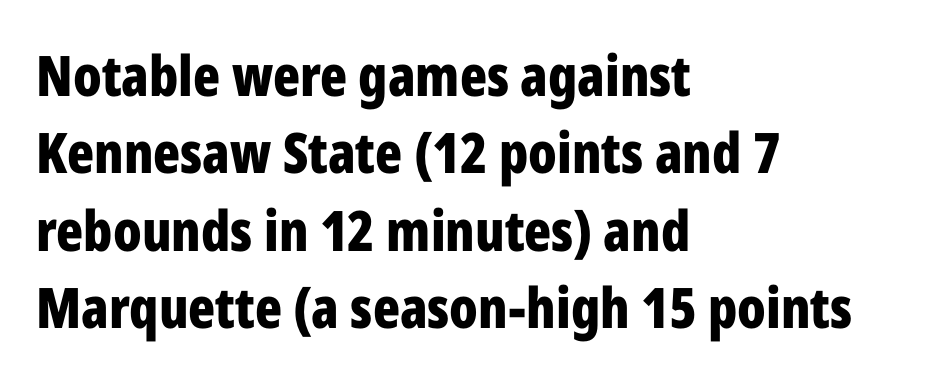
{"serif": "no", "italic": "no", "bold": "yes", "weight": "bold", "width": "condensed", "stroke_contrast": "low", "x_height": "medium", "monospaced": "no", "underline": "no", "align": "left", "line_spacing": "normal", "line_spacing_ratio": 1.38, "letter_spacing": "normal", "letter_spacing_em": 0.0, "glyph_px": 56}
